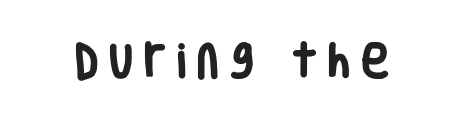
The image shows 38 px heavy, condensed sans-serif type, upright; set unusually wide letter spacing (+0.29 em), not underlined; low stroke contrast and a large x-height.
